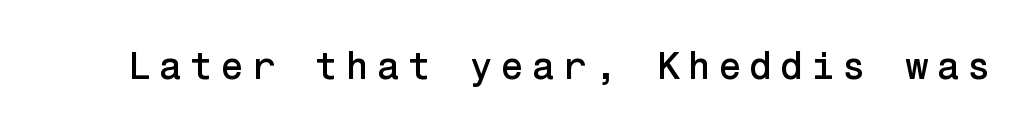
The image shows 39 px sans-serif type, upright; set not underlined; low stroke contrast and a medium x-height.
